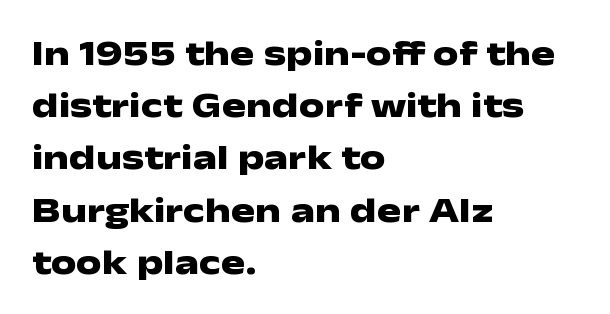
The lettering stays uniformly vertical, giving the passage a roman look. In terms of weight, the rendering is a true, heavy bold. Words appear dense and cohesive because spacing is normal. Font category for this specimen: sans-serif. Words float on clear page, feet unadorned.
